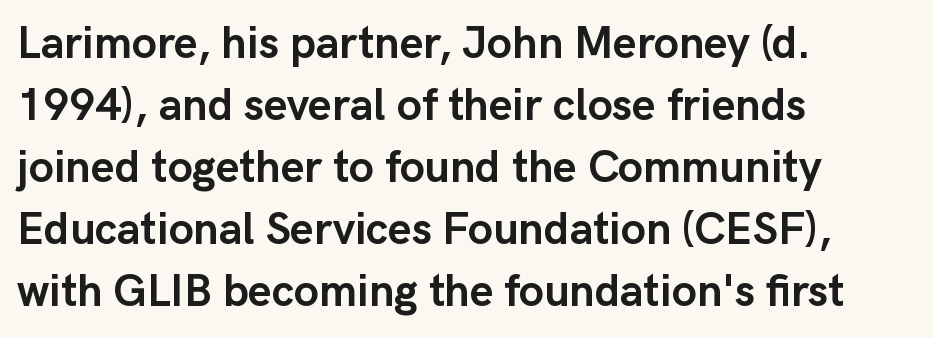
Tracking value appears to be zero — textbook default spacing. Vertical strokes here are truly vertical. The baseline area is clear. Font category for this specimen: sans-serif.
